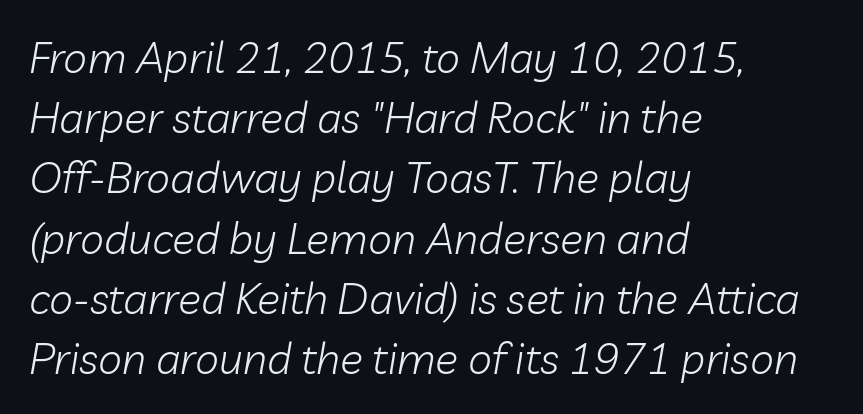
{"italic": "yes", "lean": "right", "slant_degrees": 10, "bold": "no", "weight": "light", "width": "normal", "stroke_contrast": "low", "x_height": "medium", "monospaced": "no", "underline": "no", "align": "left", "line_spacing": "normal", "line_spacing_ratio": 1.4, "letter_spacing": "normal", "letter_spacing_em": 0.0, "glyph_px": 43}
